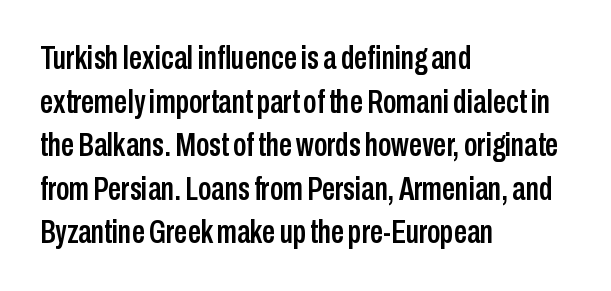
The image shows 33 px condensed sans-serif type, upright; set left-aligned, normal line spacing (1.32x), normal letter spacing, not underlined; low stroke contrast and a medium x-height.
